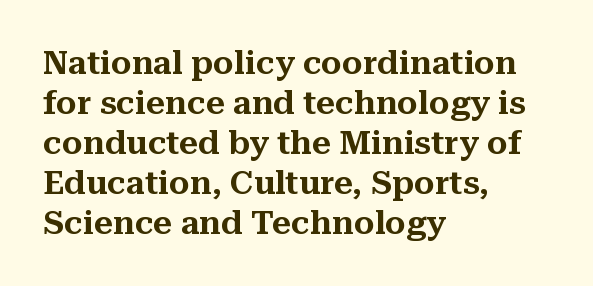
Q: Is the text italic (slanted)? A: No, it is upright.
Q: Is the typeface a serif or a sans-serif typeface? A: Serif.
Q: Is the text underlined? A: No.
Q: How is the paragraph aligned? A: Left-aligned.
Q: Is the spacing between letters normal or unusually wide? A: Normal.
Q: Width (condensed, normal, or wide)? A: Normal.
Q: Stroke contrast? A: Medium.
Q: x-height? A: Medium.
Q: Monospaced? A: No.
